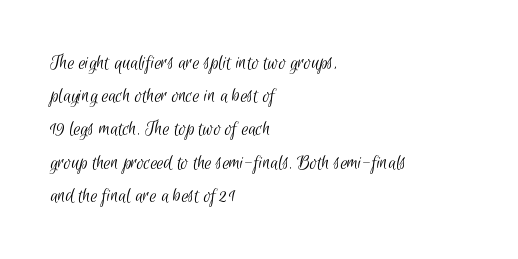
Q: Is the text bold? A: No.
Q: Is the text underlined? A: No.
Q: How is the paragraph aligned? A: Left-aligned.
Q: Is the spacing between letters normal or unusually wide? A: Normal.
Q: Is the spacing between lines tight, normal or loose? A: Normal.
